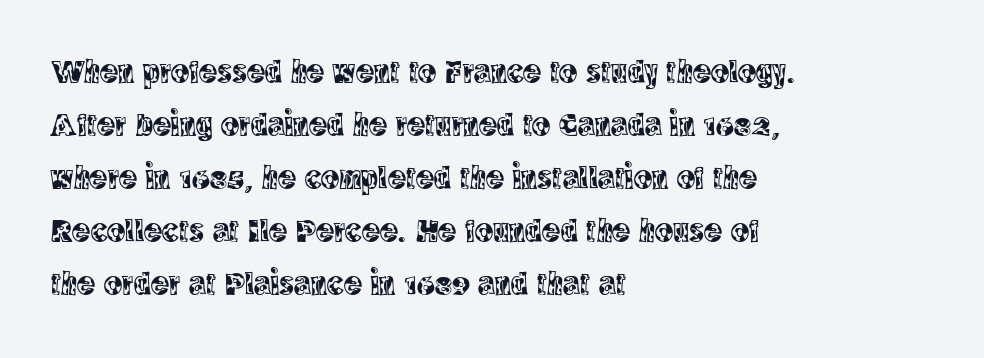
The image shows 34 px condensed serif type, upright; set left-aligned, normal line spacing (1.56x), normal letter spacing, not underlined; a large x-height.
